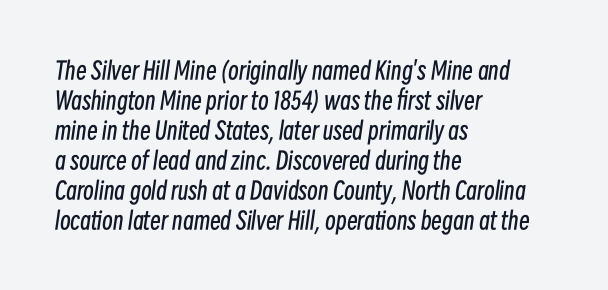
Regarding leading, the lines here are spaced in the standard way. The rendering applies a slant to the glyphs. The strip under each line holds only bare page. Spacing between characters is what you'd get straight out of the box.
